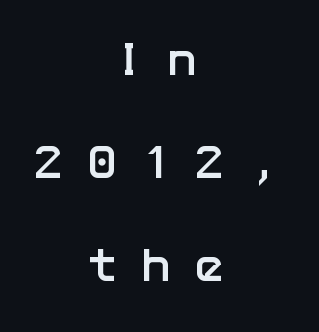
Vertical spacing — loose. Is the type bold? Yes — the strokes are clearly thick and heavy. Regarding serifs, this sample does without them. In CSS terms this would be text-align: center. These lines were composed using upright roman letters.
